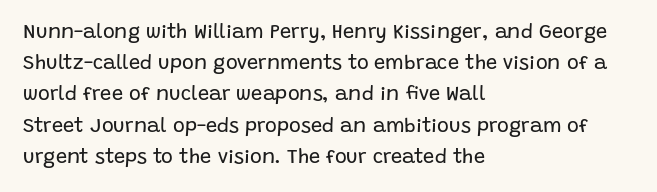
The image shows 20 px text type, upright; set left-aligned, normal line spacing (1.56x), normal letter spacing, not underlined.
